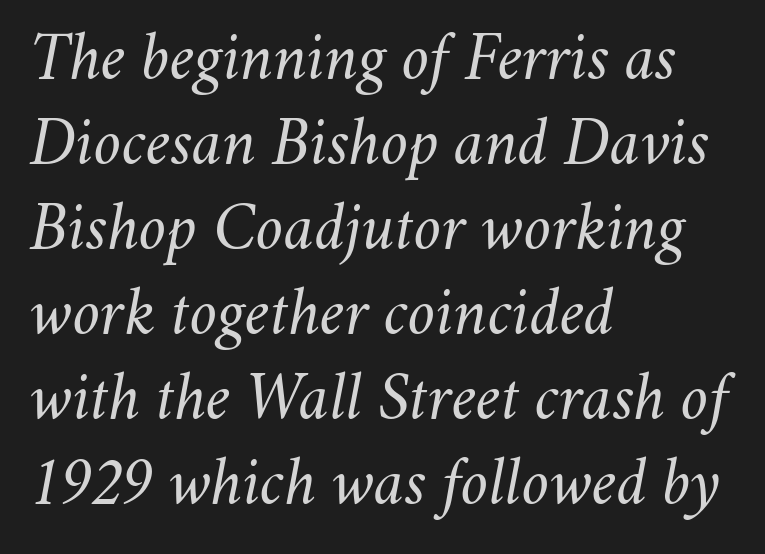
Think of a printed novel: that variable character pitch is what you see here. A light-to-regular cut is what we see here. Leftover space on each line is placed entirely after the last word. This sample uses an oblique cut, with every glyph tilted off the vertical. The rendering uses a moderate line-height, typical for paragraphs. There is no visible air inserted between adjacent glyphs.
